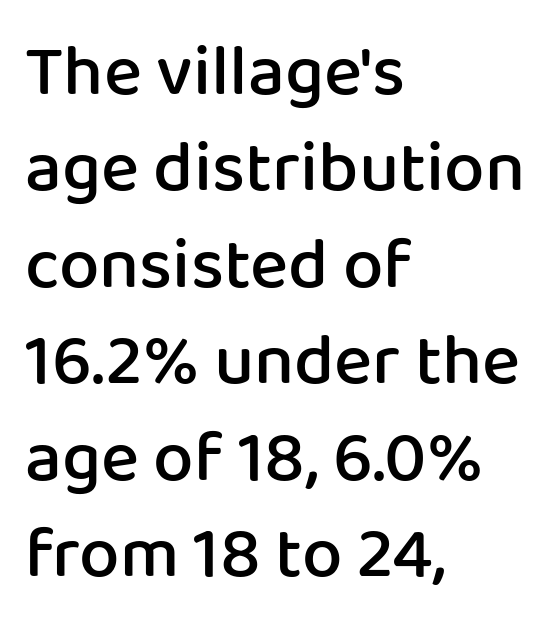
To sum up the face: it is a sans, with no serifs. Note the varied advance widths — an 'i' is clearly narrower than an 'm'. There is no visible air inserted between adjacent glyphs. Leading: standard. Weight check: semibold — heavier than regular, not quite bold. Descender tails drop into unmarked territory.
